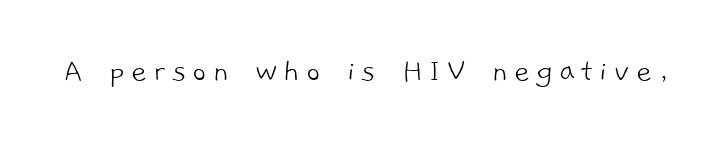
This rendering features lettering with no underline. Stroke terminals: plain, sans-serif. Stems here are at most as thick as an everyday book face. Note the varied advance widths — an 'i' is clearly narrower than an 'm'.
